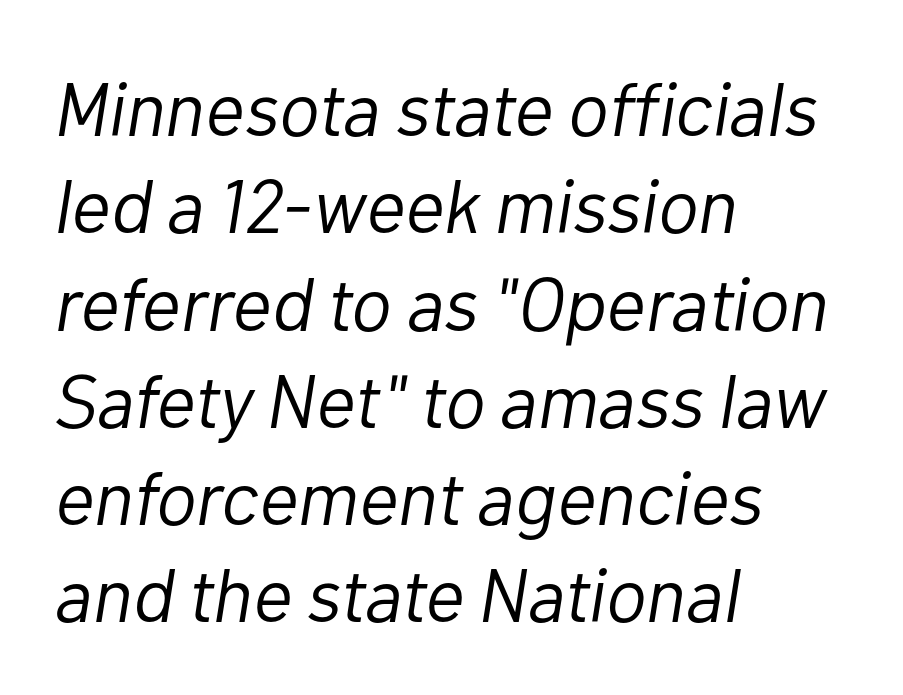
{"italic": "yes", "lean": "right", "slant_degrees": 10, "bold": "no", "weight": "light", "width": "normal", "stroke_contrast": "low", "x_height": "medium", "monospaced": "no", "underline": "no", "align": "left", "line_spacing": "normal", "line_spacing_ratio": 1.28, "letter_spacing": "normal", "letter_spacing_em": 0.0, "glyph_px": 76}
